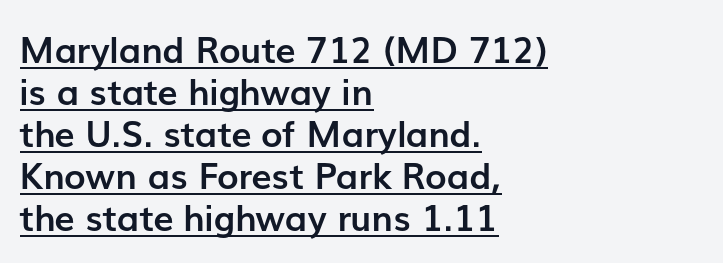
The characters display no serif detailing; their extremities are plain. The typesetter has applied underlining to the passage shown. The letters advance in unequal steps, a hallmark of proportional type. A typesetter would call this zero additional tracking. A classic flush-left, rag-right setting is used for this passage. Do the letters lean? They stand straight.
